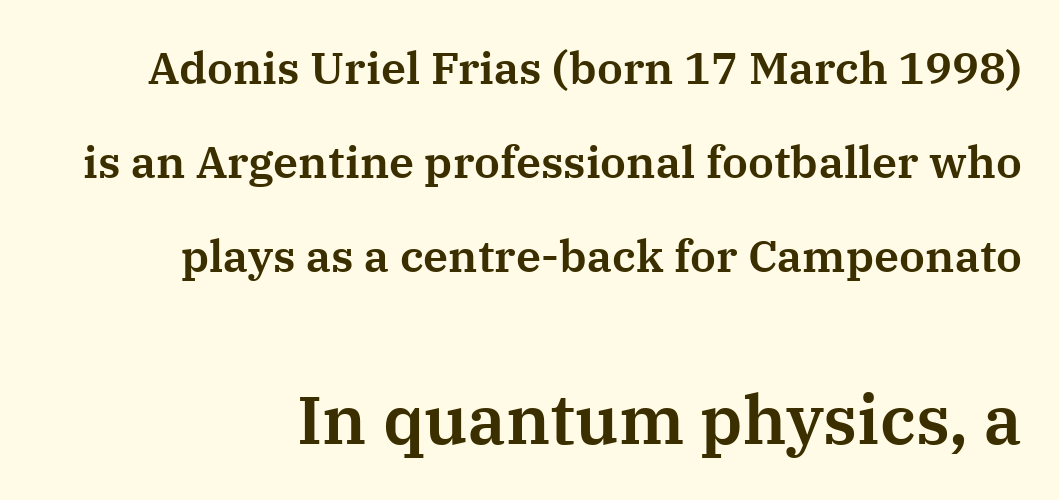
Q: Is the text italic (slanted)? A: No, it is upright.
Q: Is the typeface a serif or a sans-serif typeface? A: Serif.
Q: Is the text underlined? A: No.
Q: Is the spacing between letters normal or unusually wide? A: Normal.
Q: Is the spacing between lines tight, normal or loose? A: Loose.
Q: Which block of text is set in a larger size, the first (top) or the second (bottom)? A: The second (bottom) one.
Q: Width (condensed, normal, or wide)? A: Normal.
Q: Stroke contrast? A: Medium.
Q: x-height? A: Medium.
Q: Monospaced? A: No.
